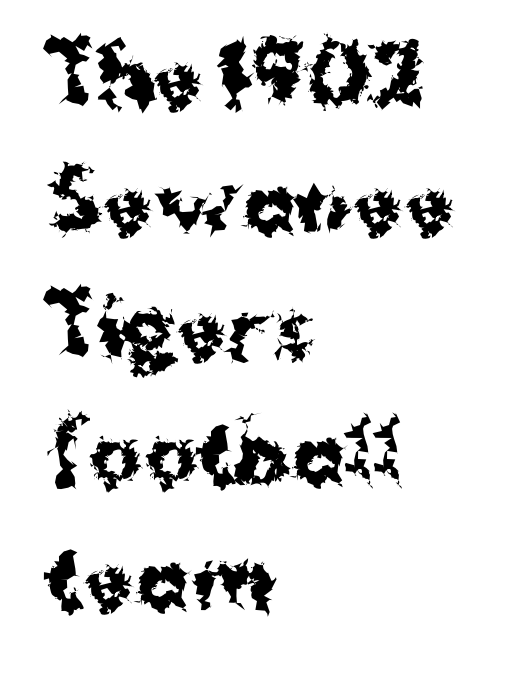
Q: Is the text bold? A: Yes.
Q: Is the text italic (slanted)? A: No, it is upright.
Q: Is the typeface a serif or a sans-serif typeface? A: Sans-serif.
Q: Is the text underlined? A: No.
Q: How is the paragraph aligned? A: Left-aligned.
Q: Is the spacing between letters normal or unusually wide? A: Normal.
Q: Is the spacing between lines tight, normal or loose? A: Normal.
Q: Width (condensed, normal, or wide)? A: Normal.
Q: Stroke contrast? A: Medium.
Q: x-height? A: Medium.
Q: Monospaced? A: No.
